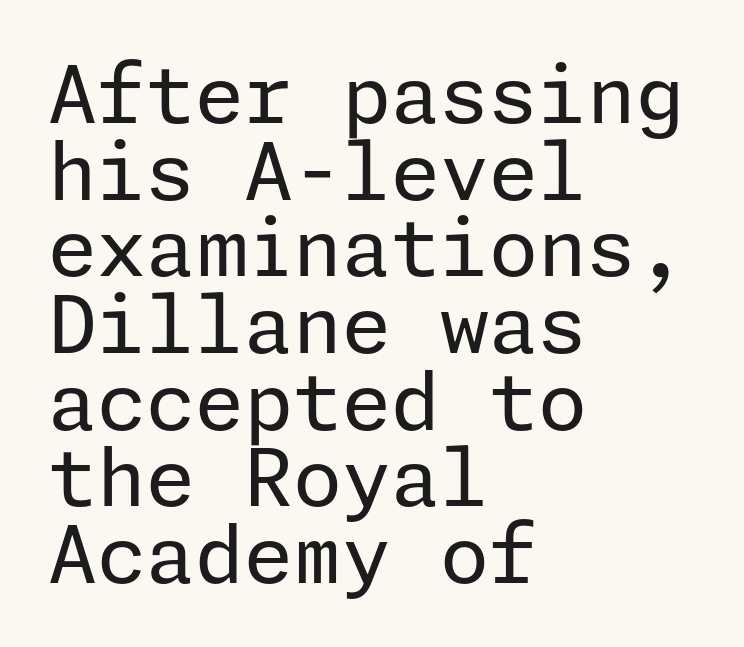
Every row of glyphs begins at an identical x-position on the left. This sample uses an upright cut, with every glyph sitting square on the baseline. A typesetter would call this zero additional tracking. Weight: in the light-to-regular range. Check where the strokes stop: nothing finishes them off — pure sans.
